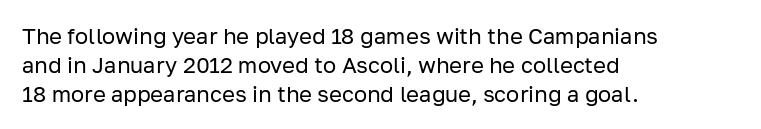
The image shows 22 px text type, upright; set left-aligned, normal line spacing (1.31x), normal letter spacing, not underlined.
